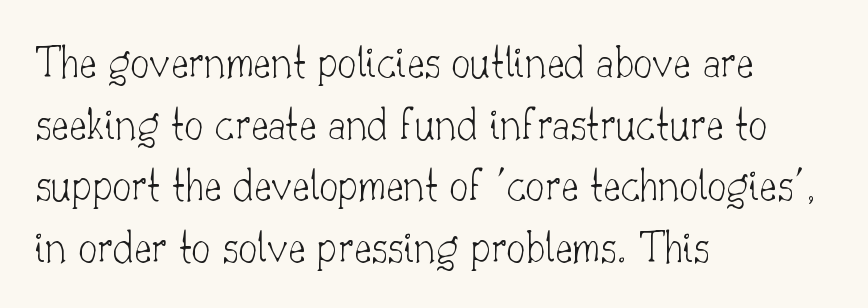
The image shows 47 px thin serif type, upright; set left-aligned, normal line spacing (1.31x), normal letter spacing, not underlined; low stroke contrast and a small x-height.
